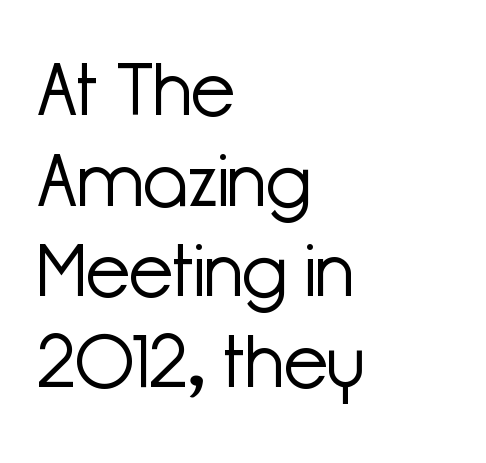
Q: Is the text bold? A: No.
Q: Is the text italic (slanted)? A: No, it is upright.
Q: Is the typeface a serif or a sans-serif typeface? A: Sans-serif.
Q: Is the text underlined? A: No.
Q: How is the paragraph aligned? A: Left-aligned.
Q: Is the spacing between letters normal or unusually wide? A: Normal.
Q: Width (condensed, normal, or wide)? A: Normal.
Q: Stroke contrast? A: Low.
Q: x-height? A: Medium.
Q: Monospaced? A: No.
